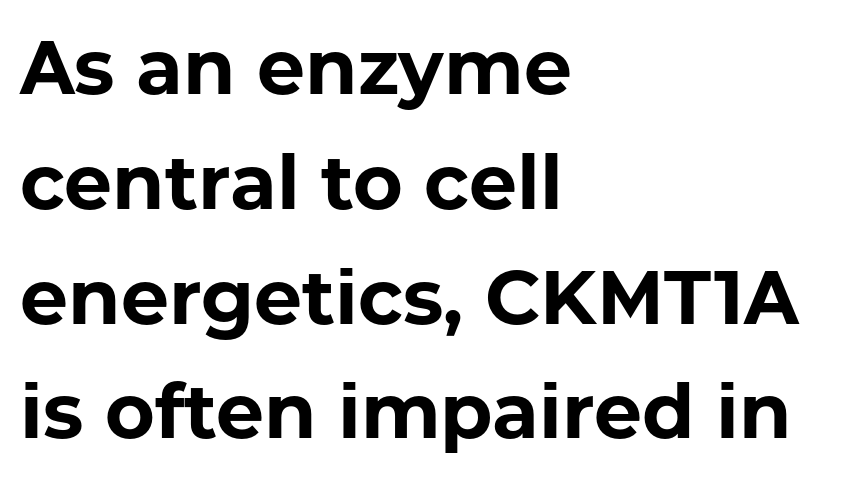
{"serif": "no", "italic": "no", "bold": "yes", "weight": "bold", "width": "normal", "stroke_contrast": "low", "x_height": "medium", "monospaced": "no", "underline": "no", "align": "left", "line_spacing": "normal", "line_spacing_ratio": 1.51, "letter_spacing": "normal", "letter_spacing_em": 0.0, "glyph_px": 76}
